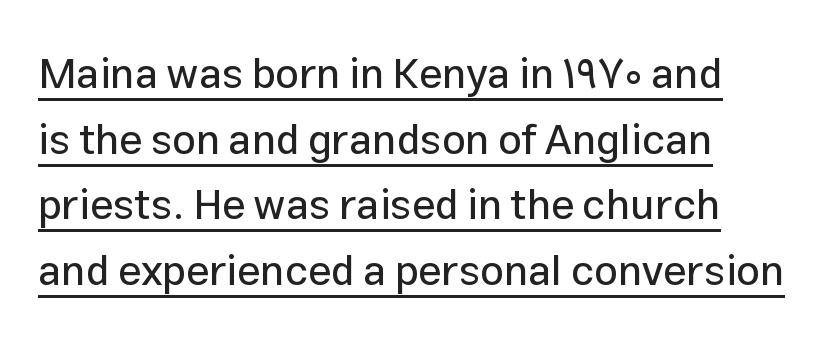
Q: Is the text italic (slanted)? A: No, it is upright.
Q: Is the typeface a serif or a sans-serif typeface? A: Sans-serif.
Q: Is the text underlined? A: Yes.
Q: How is the paragraph aligned? A: Left-aligned.
Q: Is the spacing between letters normal or unusually wide? A: Normal.
Q: Is the spacing between lines tight, normal or loose? A: Normal.
Q: Width (condensed, normal, or wide)? A: Normal.
Q: Stroke contrast? A: Low.
Q: x-height? A: Medium.
Q: Monospaced? A: No.
